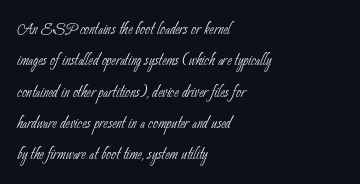
The image shows 21 px text type; set left-aligned, normal line spacing (1.49x), normal letter spacing, not underlined.
